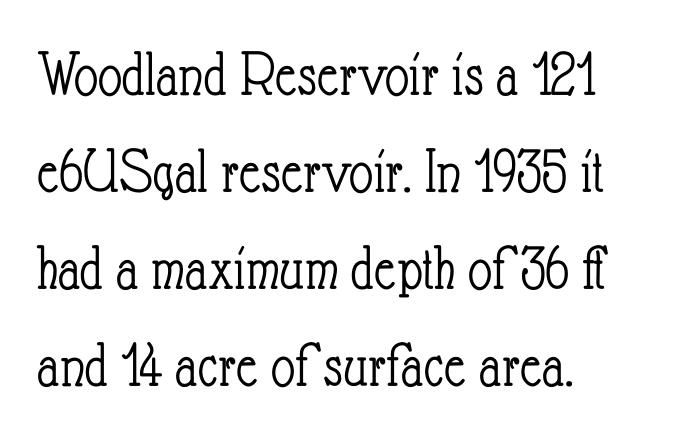
The gap between lines stays unmarked. Think of a printed novel: that variable character pitch is what you see here. Is the letter spacing exaggerated? No — it looks like the ordinary default. The letterforms sit at book weight or below. Upright lettering throughout. Left-aligned paragraph, ragged on the right.
